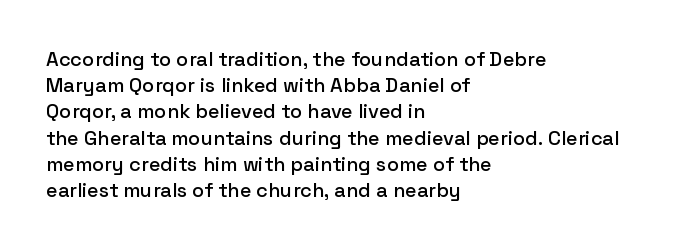
{"italic": "no", "underline": "no", "align": "left", "line_spacing": "normal", "line_spacing_ratio": 1.31, "letter_spacing": "normal", "letter_spacing_em": 0.0, "glyph_px": 20}
